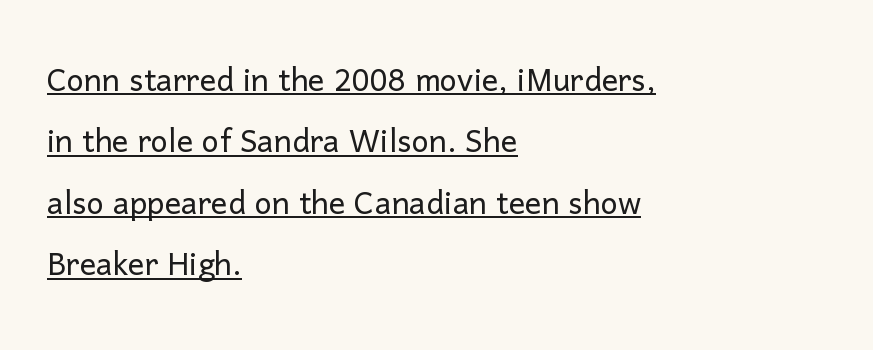
Q: Is the text bold? A: No.
Q: Is the text italic (slanted)? A: No, it is upright.
Q: Is the typeface a serif or a sans-serif typeface? A: Sans-serif.
Q: Is the text underlined? A: Yes.
Q: How is the paragraph aligned? A: Left-aligned.
Q: Is the spacing between letters normal or unusually wide? A: Normal.
Q: Is the spacing between lines tight, normal or loose? A: Normal.
Q: Width (condensed, normal, or wide)? A: Normal.
Q: Stroke contrast? A: Low.
Q: x-height? A: Medium.
Q: Monospaced? A: No.
